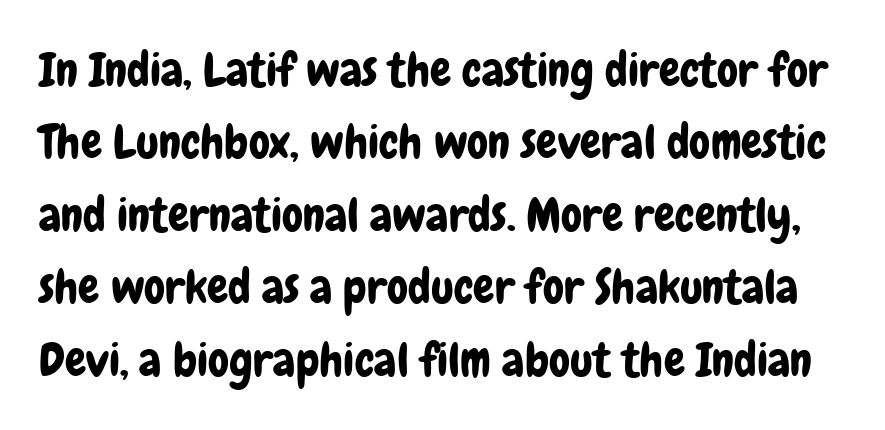
{"serif": "no", "italic": "no", "width": "condensed", "stroke_contrast": "low", "x_height": "medium", "monospaced": "no", "underline": "no", "line_spacing": "normal", "line_spacing_ratio": 1.54, "letter_spacing": "normal", "letter_spacing_em": 0.0, "glyph_px": 47}
